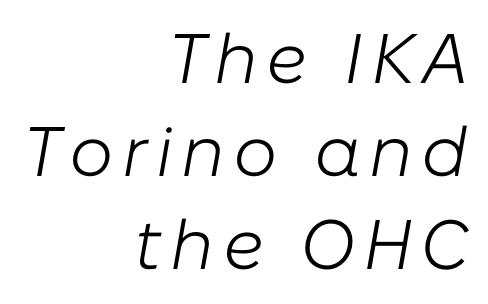
The image shows 70 px light type, italic (leaning right); set right-aligned, normal line spacing (1.33x), not underlined; low stroke contrast and a medium x-height.
